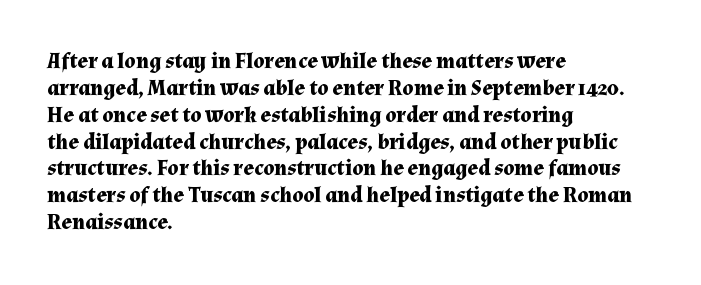
Q: Is the text bold? A: Yes.
Q: Is the text italic (slanted)? A: No, it is upright.
Q: Is the text underlined? A: No.
Q: How is the paragraph aligned? A: Left-aligned.
Q: Is the spacing between letters normal or unusually wide? A: Normal.
